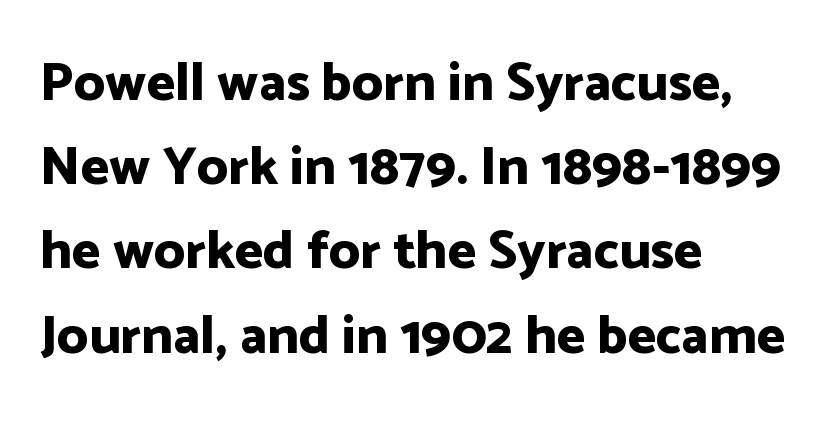
Q: Is the text bold? A: Yes.
Q: Is the text italic (slanted)? A: No, it is upright.
Q: Is the typeface a serif or a sans-serif typeface? A: Sans-serif.
Q: Is the text underlined? A: No.
Q: How is the paragraph aligned? A: Left-aligned.
Q: Is the spacing between letters normal or unusually wide? A: Normal.
Q: Is the spacing between lines tight, normal or loose? A: Normal.
Q: Width (condensed, normal, or wide)? A: Normal.
Q: Stroke contrast? A: Low.
Q: x-height? A: Medium.
Q: Monospaced? A: No.
